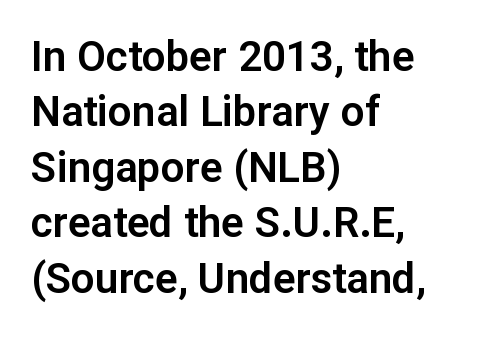
The image shows 42 px sans-serif type, upright; set left-aligned, normal line spacing (1.32x), normal letter spacing, not underlined; low stroke contrast and a medium x-height.
